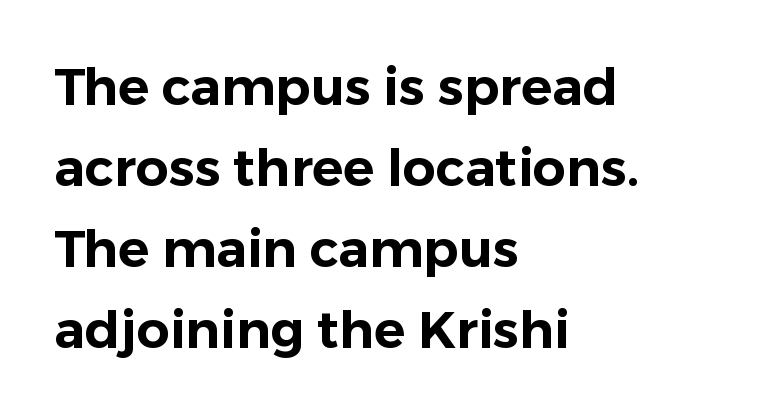
Rendered with straight, roman letterforms. Check under the words: just untouched page. Characters follow at the spacing the type designer built in. Varying glyph widths throughout — classic text-font behaviour.
